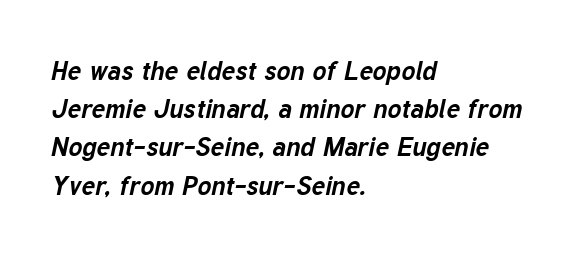
Words float on clear page, feet unadorned. If you drew a ruler down the left edge, every line would touch it. The tracking reads as untouched default to a designer's eye. Leading matches the norm, producing a regular column. The rendering uses a bold face; every stroke is thick and dark. The axis of the letterforms is tilted away from vertical.
